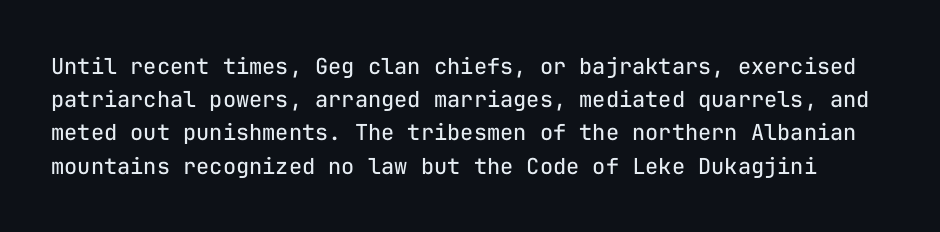
The image shows 22 px text type, upright; set normal line spacing (1.51x), normal letter spacing, not underlined.
